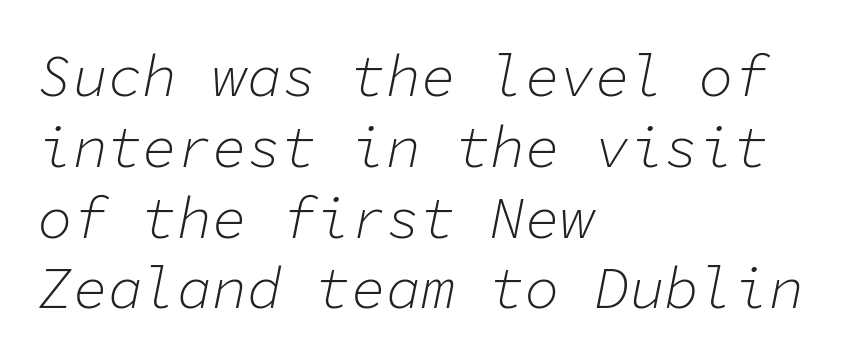
Is the stroke heavy? The answer is a plain regular-or-lighter. How are the letters spaced? Ordinarily, with no added tracking. A typesetter would call this monospace, since all characters share one set width. It's the slanting kind of type.
